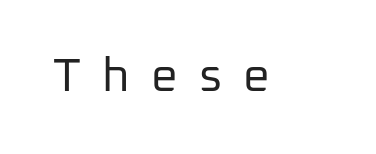
Q: Is the text bold? A: No.
Q: Is the text italic (slanted)? A: No, it is upright.
Q: Is the typeface a serif or a sans-serif typeface? A: Sans-serif.
Q: Is the text underlined? A: No.
Q: Is the spacing between letters normal or unusually wide? A: Unusually wide.
Q: Width (condensed, normal, or wide)? A: Normal.
Q: Stroke contrast? A: Low.
Q: x-height? A: Medium.
Q: Monospaced? A: No.
